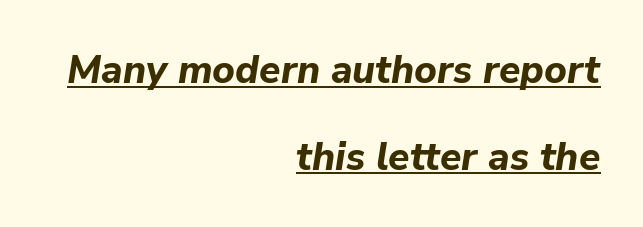
{"italic": "yes", "lean": "right", "slant_degrees": 9, "bold": "yes", "weight": "bold", "width": "normal", "stroke_contrast": "low", "x_height": "medium", "monospaced": "no", "underline": "yes", "align": "right", "line_spacing": "loose", "line_spacing_ratio": 2.22, "letter_spacing": "normal", "letter_spacing_em": 0.0, "glyph_px": 39}
